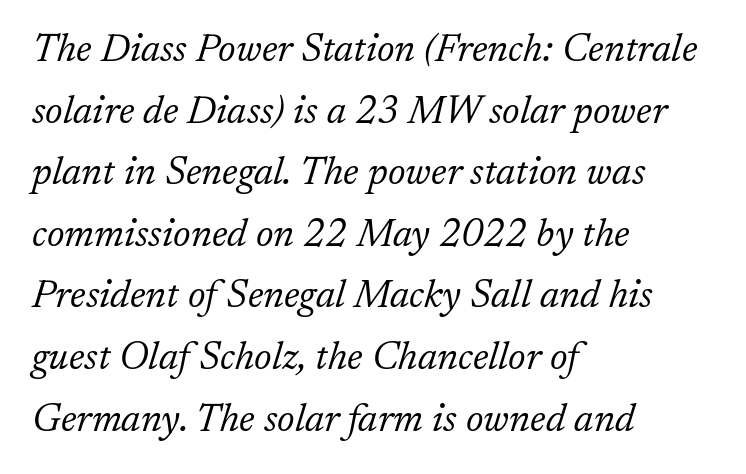
{"serif": "yes", "italic": "yes", "lean": "right", "slant_degrees": 17, "bold": "no", "weight": "light", "width": "normal", "stroke_contrast": "low", "x_height": "medium", "monospaced": "no", "underline": "no", "align": "left", "line_spacing": "normal", "line_spacing_ratio": 1.58, "letter_spacing": "normal", "letter_spacing_em": 0.0, "glyph_px": 39}
